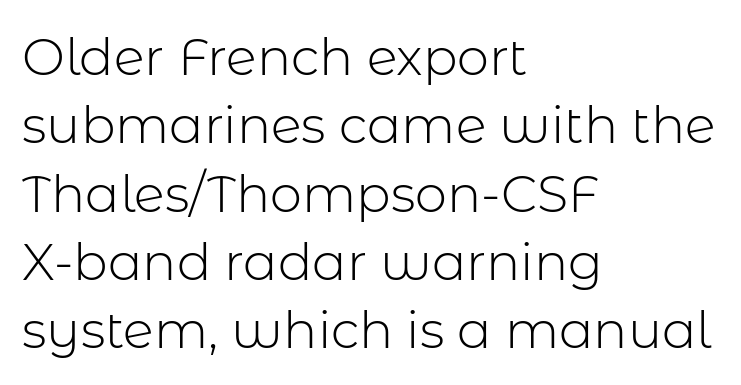
Q: Is the text bold? A: No.
Q: Is the text italic (slanted)? A: No, it is upright.
Q: Is the typeface a serif or a sans-serif typeface? A: Sans-serif.
Q: Is the text underlined? A: No.
Q: How is the paragraph aligned? A: Left-aligned.
Q: Is the spacing between letters normal or unusually wide? A: Normal.
Q: Is the spacing between lines tight, normal or loose? A: Normal.
Q: Width (condensed, normal, or wide)? A: Normal.
Q: Stroke contrast? A: Low.
Q: x-height? A: Medium.
Q: Monospaced? A: No.
